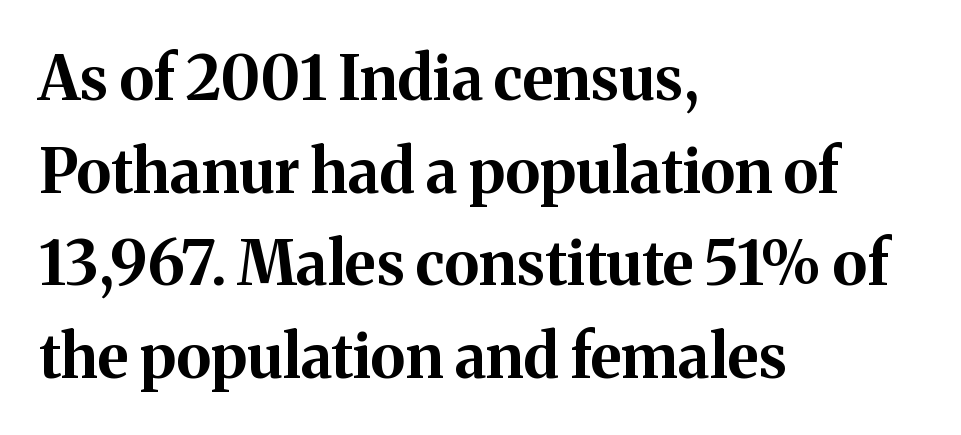
Q: Is the text bold? A: Yes.
Q: Is the text italic (slanted)? A: No, it is upright.
Q: Is the typeface a serif or a sans-serif typeface? A: Serif.
Q: Is the text underlined? A: No.
Q: How is the paragraph aligned? A: Left-aligned.
Q: Is the spacing between letters normal or unusually wide? A: Normal.
Q: Is the spacing between lines tight, normal or loose? A: Normal.
Q: Width (condensed, normal, or wide)? A: Normal.
Q: Stroke contrast? A: Medium.
Q: x-height? A: Medium.
Q: Monospaced? A: No.
